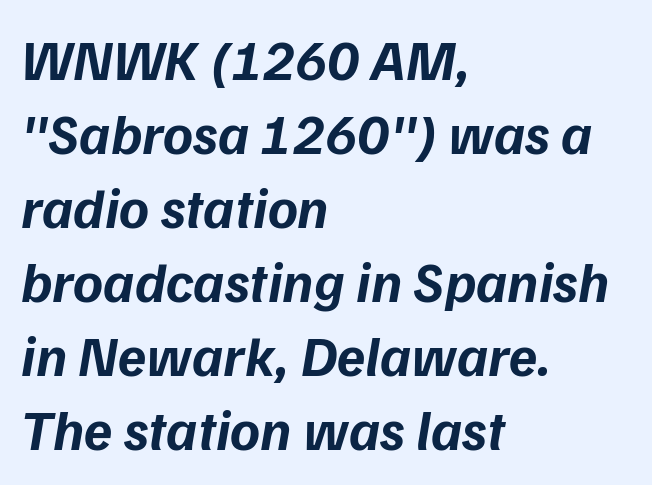
The image shows 57 px bold type, italic (leaning right); set left-aligned, normal line spacing (1.3x), normal letter spacing, not underlined; low stroke contrast and a medium x-height.
